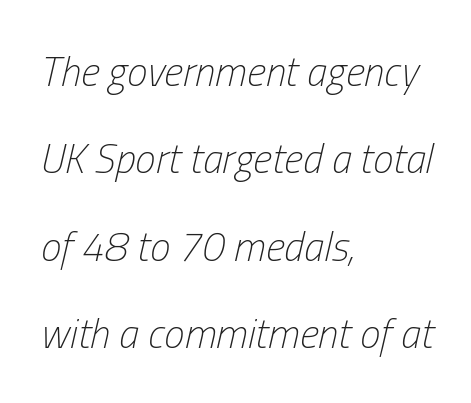
The image shows 41 px light, condensed type, italic (leaning right); set left-aligned, loose line spacing (2.13x), normal letter spacing, not underlined; low stroke contrast and a medium x-height.
